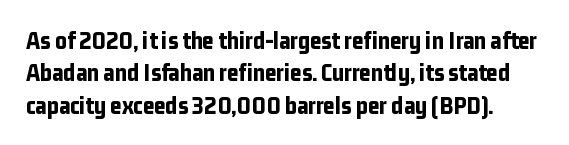
{"italic": "no", "bold": "yes", "underline": "no", "line_spacing": "normal", "line_spacing_ratio": 1.3, "letter_spacing": "normal", "letter_spacing_em": 0.0, "glyph_px": 25}
